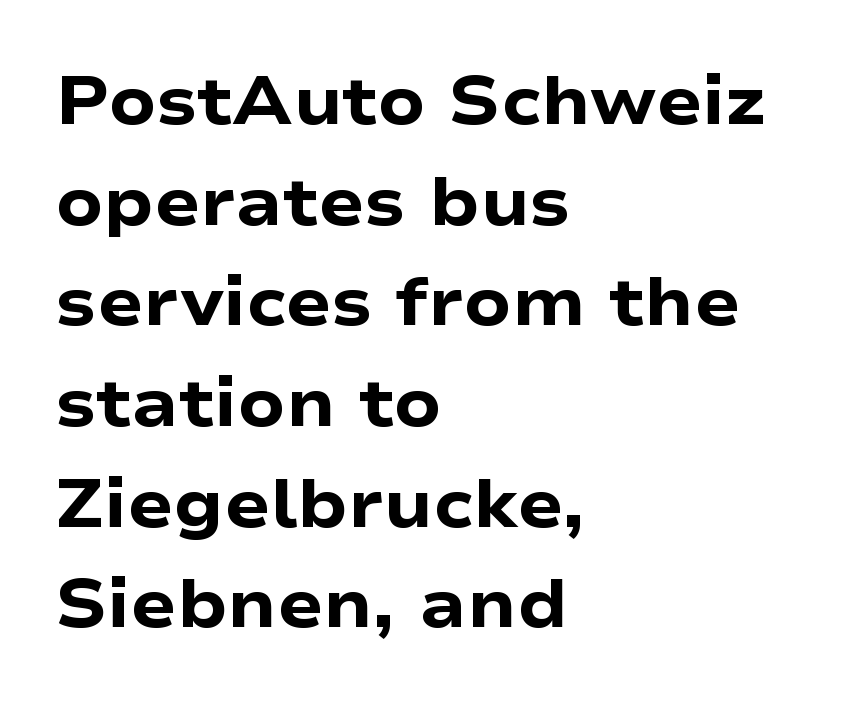
{"serif": "no", "italic": "no", "bold": "yes", "weight": "heavy", "width": "wide", "stroke_contrast": "low", "x_height": "medium", "monospaced": "no", "underline": "no", "align": "left", "line_spacing": "normal", "line_spacing_ratio": 1.48, "letter_spacing": "normal", "letter_spacing_em": 0.0, "glyph_px": 68}
